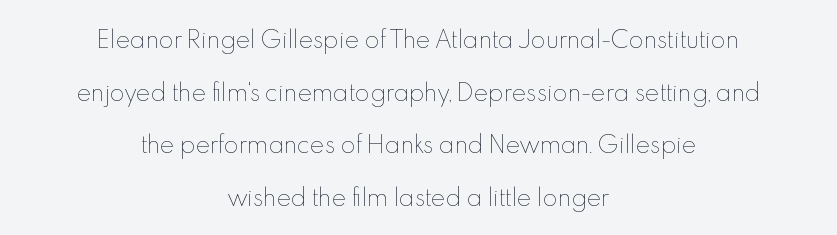
This sample is center-justified, so both line endings float freely. This reads as an unemphasized weight, regular at the heaviest. This block would shrink considerably if given ordinary leading; it's expanded now. Has an underline been added? It has not. Do the letters lean? They stand straight. Standard letterfit; no display-style spreading of the glyphs.
